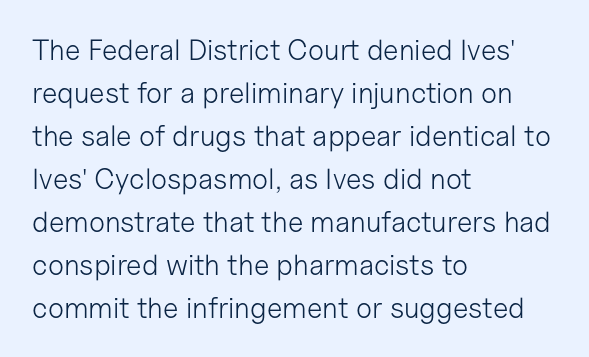
The image shows 29 px light sans-serif type, upright; set left-aligned, normal line spacing (1.48x), normal letter spacing, not underlined; low stroke contrast and a medium x-height.
